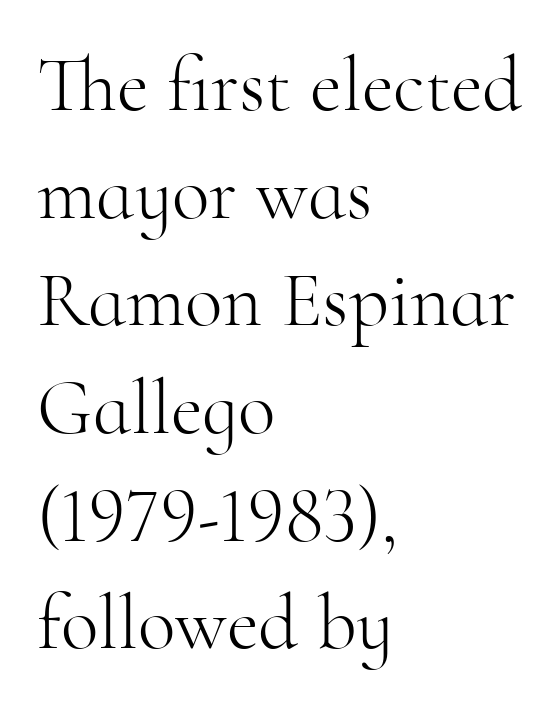
The image shows 78 px light serif type, upright; set left-aligned, normal line spacing (1.38x), normal letter spacing, not underlined; high stroke contrast and a small x-height.
